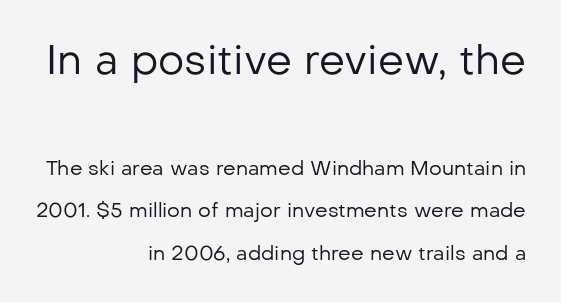
The gaps between neighbouring characters are ordinary and unremarkable. The passage shown is typed in a proportional face where columns would drift. The passage shown is typeset with a sans-serif family. Scale decreases going downward across the two blocks.
